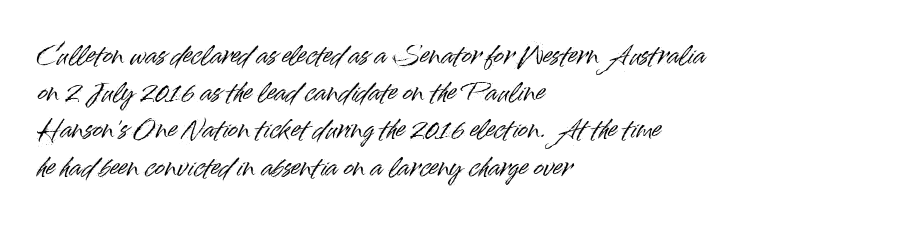
{"underline": "no", "align": "left", "line_spacing": "normal", "line_spacing_ratio": 1.55, "letter_spacing": "normal", "letter_spacing_em": 0.0, "glyph_px": 24}
